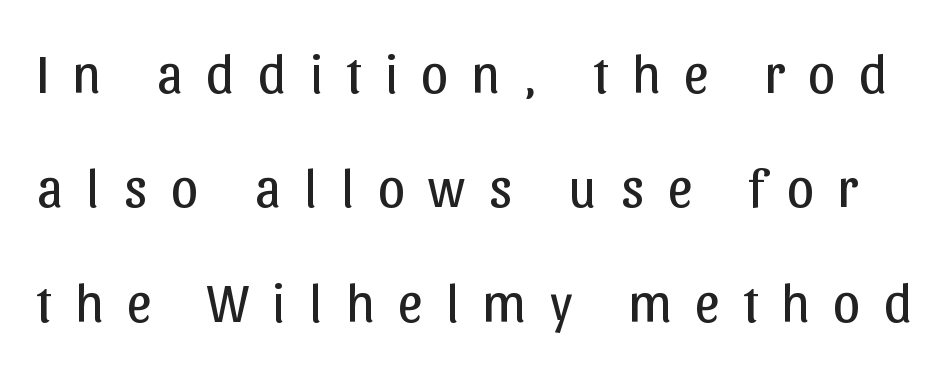
Q: Is the text bold? A: No.
Q: Is the text italic (slanted)? A: No, it is upright.
Q: Is the typeface a serif or a sans-serif typeface? A: Sans-serif.
Q: Is the text underlined? A: No.
Q: Is the spacing between letters normal or unusually wide? A: Unusually wide.
Q: Is the spacing between lines tight, normal or loose? A: Loose.
Q: Width (condensed, normal, or wide)? A: Normal.
Q: Stroke contrast? A: Low.
Q: x-height? A: Medium.
Q: Monospaced? A: No.
